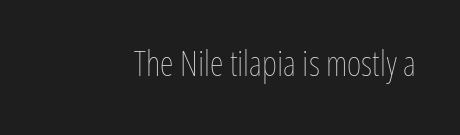
Heaviness? Minimal to ordinary, like unemphasized prose. The baseline area is clear. The rendering uses natural spacing where letterforms have individual widths. Default kerning and tracking; the words read as compact shapes. A roman cut, with each character standing at attention.
